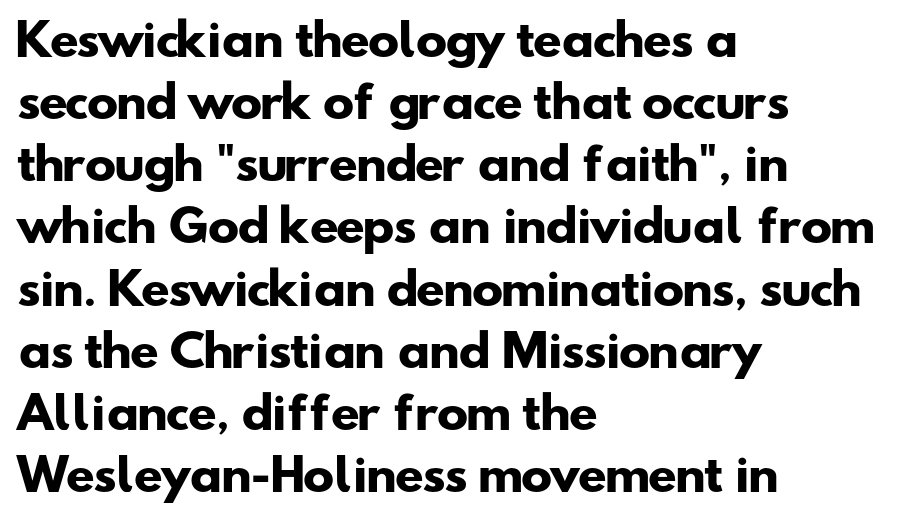
Caption: multi-line text, flush left, ragged right. Character widths vary here, with narrow letters taking less room than wide ones. This sample keeps an unexceptional amount of space between lines. The glyphs in this specimen are sans serif. Does extra space separate the letters? No, they use regular spacing. Words float on clear page, feet unadorned.
